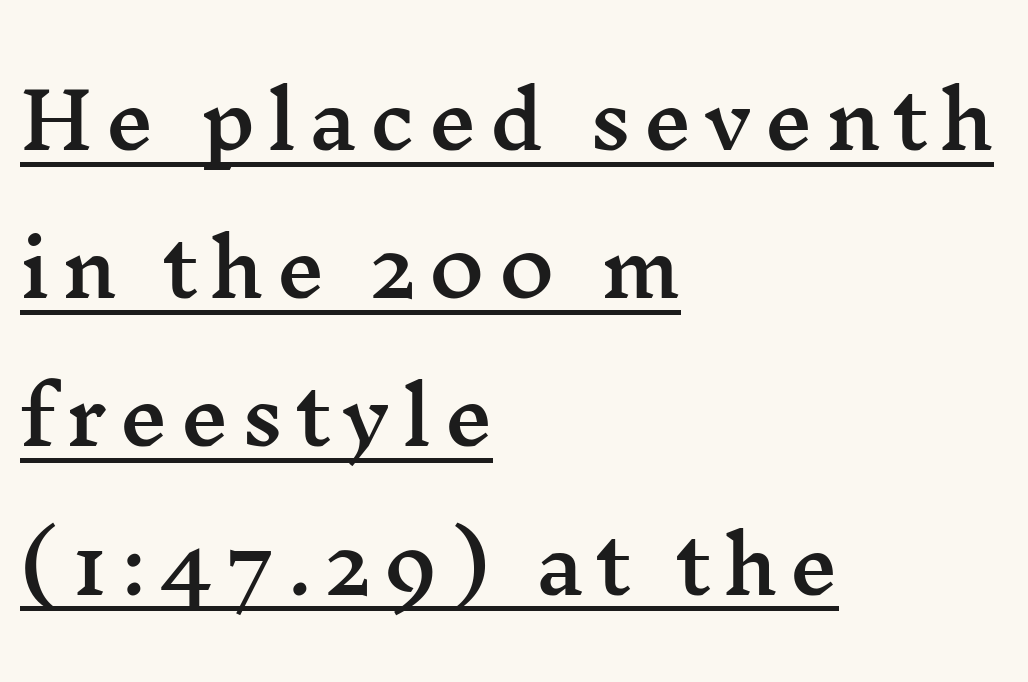
Q: Is the text italic (slanted)? A: No, it is upright.
Q: Is the typeface a serif or a sans-serif typeface? A: Serif.
Q: Is the text underlined? A: Yes.
Q: How is the paragraph aligned? A: Left-aligned.
Q: Is the spacing between lines tight, normal or loose? A: Loose.
Q: Width (condensed, normal, or wide)? A: Wide.
Q: Stroke contrast? A: Medium.
Q: x-height? A: Medium.
Q: Monospaced? A: No.
